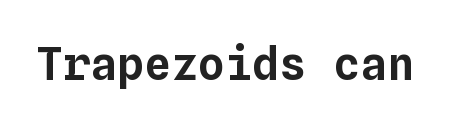
Q: Is the text italic (slanted)? A: No, it is upright.
Q: Is the text underlined? A: No.
Q: Is the spacing between letters normal or unusually wide? A: Normal.
Q: Width (condensed, normal, or wide)? A: Normal.
Q: Stroke contrast? A: Low.
Q: x-height? A: Medium.
Q: Monospaced? A: Yes.
